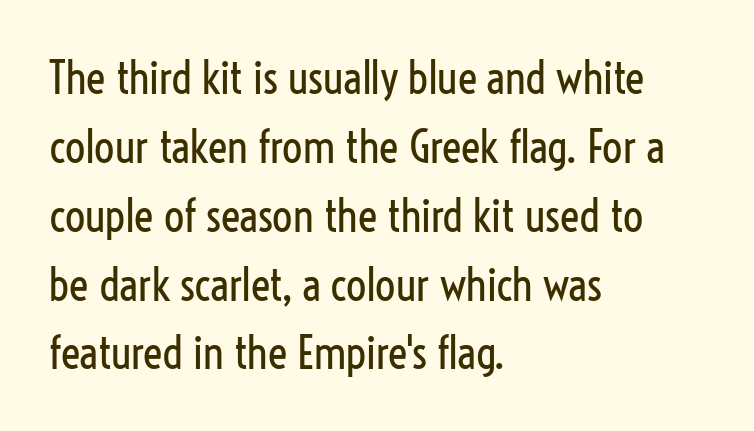
{"serif": "no", "italic": "no", "bold": "no", "weight": "regular", "width": "condensed", "stroke_contrast": "low", "x_height": "medium", "monospaced": "no", "underline": "no", "align": "left", "line_spacing": "normal", "line_spacing_ratio": 1.53, "letter_spacing": "normal", "letter_spacing_em": 0.0, "glyph_px": 45}
